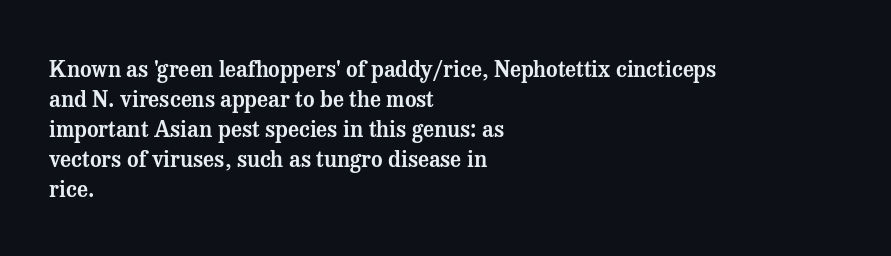
The image shows 22 px text type, upright; set left-aligned, normal line spacing (1.36x), normal letter spacing, not underlined.
